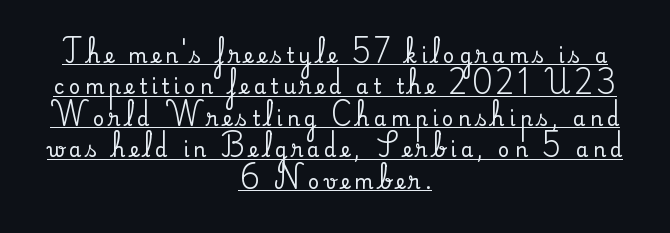
{"italic": "no", "underline": "yes", "align": "center", "line_spacing": "normal", "line_spacing_ratio": 1.57, "letter_spacing": "wide", "letter_spacing_em": 0.22, "glyph_px": 20}
